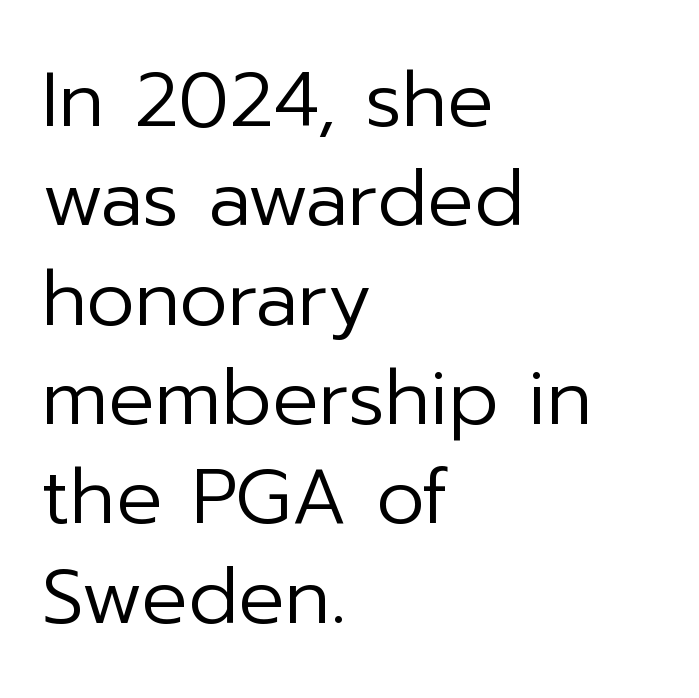
Q: Is the text bold? A: No.
Q: Is the text italic (slanted)? A: No, it is upright.
Q: Is the typeface a serif or a sans-serif typeface? A: Sans-serif.
Q: Is the text underlined? A: No.
Q: How is the paragraph aligned? A: Left-aligned.
Q: Is the spacing between letters normal or unusually wide? A: Normal.
Q: Is the spacing between lines tight, normal or loose? A: Normal.
Q: Width (condensed, normal, or wide)? A: Normal.
Q: Stroke contrast? A: Low.
Q: x-height? A: Medium.
Q: Monospaced? A: No.
